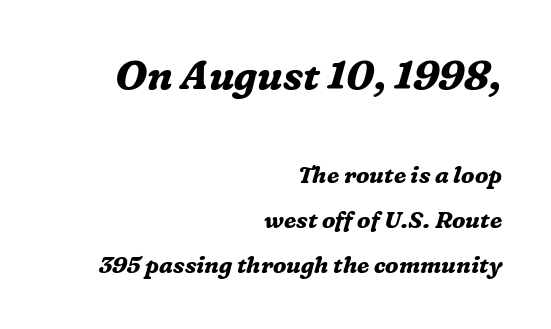
The image shows 40 px bold serif type, italic (leaning right); set right-aligned, loose line spacing (1.97x), normal letter spacing, not underlined; the first (top) block is 1.74x larger; medium stroke contrast and a medium x-height.
